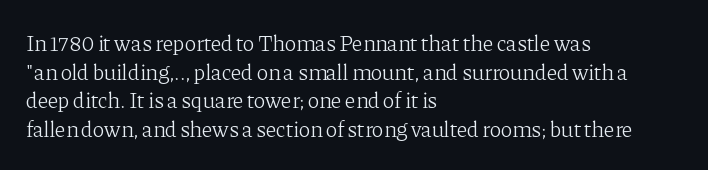
Q: Is the text bold? A: No.
Q: Is the text italic (slanted)? A: No, it is upright.
Q: Is the text underlined? A: No.
Q: How is the paragraph aligned? A: Left-aligned.
Q: Is the spacing between letters normal or unusually wide? A: Normal.
Q: Is the spacing between lines tight, normal or loose? A: Normal.
